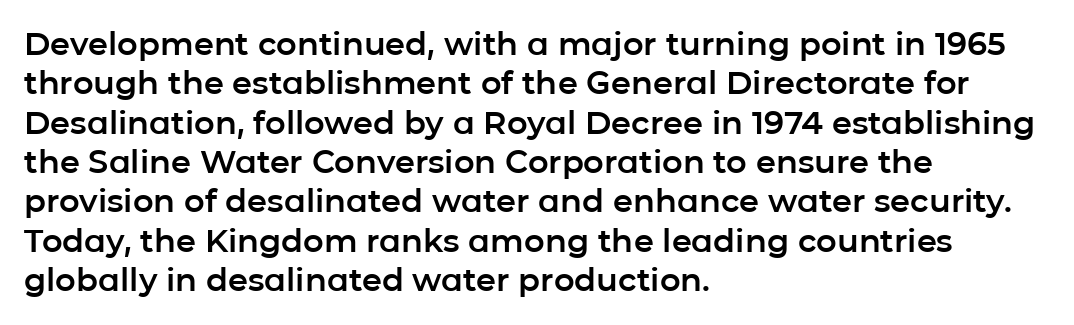
{"serif": "no", "italic": "no", "width": "normal", "stroke_contrast": "low", "x_height": "medium", "monospaced": "no", "underline": "no", "align": "left", "line_spacing_ratio": 1.23, "letter_spacing": "normal", "letter_spacing_em": 0.0, "glyph_px": 32}
